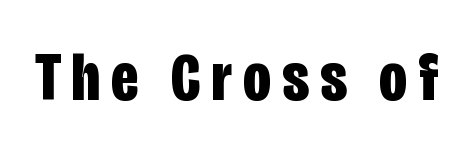
{"serif": "no", "italic": "no", "bold": "yes", "weight": "bold", "width": "condensed", "stroke_contrast": "low", "x_height": "large", "monospaced": "no", "underline": "no", "glyph_px": 69}
